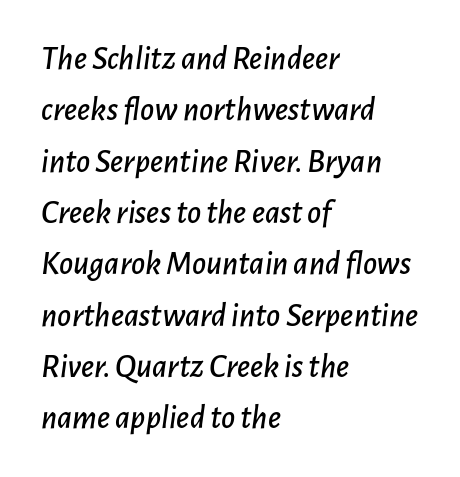
{"italic": "yes", "lean": "right", "slant_degrees": 7, "width": "normal", "stroke_contrast": "low", "x_height": "medium", "monospaced": "no", "underline": "no", "align": "left", "line_spacing": "normal", "line_spacing_ratio": 1.51, "letter_spacing": "normal", "letter_spacing_em": 0.0, "glyph_px": 34}
